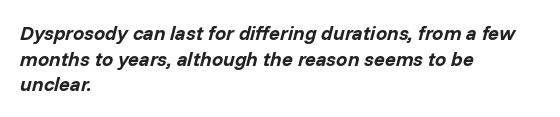
The image shows 20 px bold type, italic (leaning right); set left-aligned, normal line spacing (1.28x), normal letter spacing, not underlined.
